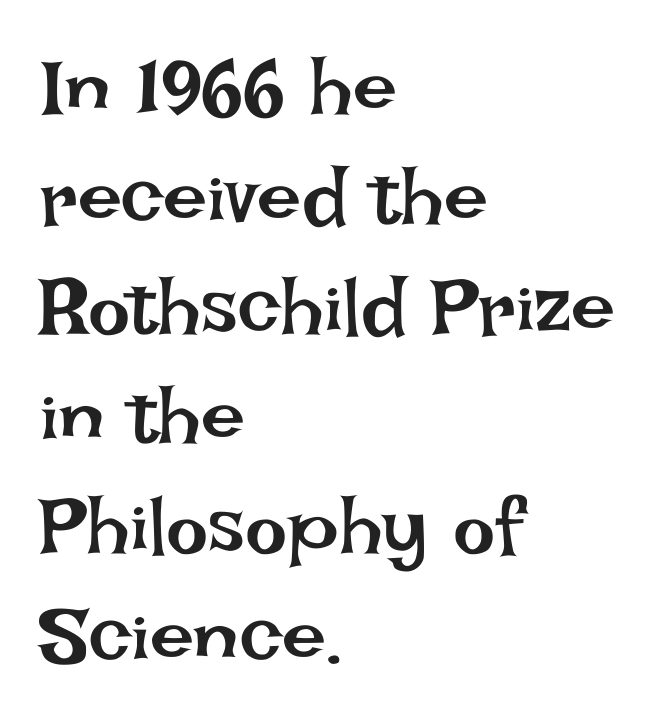
Q: Is the text bold? A: No.
Q: Is the text italic (slanted)? A: No, it is upright.
Q: Is the text underlined? A: No.
Q: How is the paragraph aligned? A: Left-aligned.
Q: Is the spacing between letters normal or unusually wide? A: Normal.
Q: Is the spacing between lines tight, normal or loose? A: Normal.
Q: Width (condensed, normal, or wide)? A: Normal.
Q: Stroke contrast? A: Low.
Q: x-height? A: Large.
Q: Monospaced? A: No.
